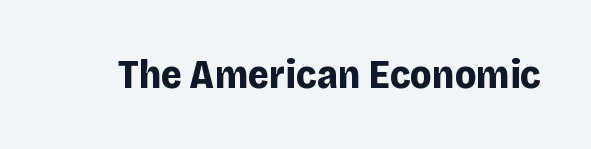
{"serif": "no", "italic": "no", "bold": "yes", "weight": "bold", "width": "normal", "stroke_contrast": "low", "x_height": "large", "monospaced": "no", "underline": "no", "letter_spacing": "normal", "letter_spacing_em": 0.0, "glyph_px": 40}
